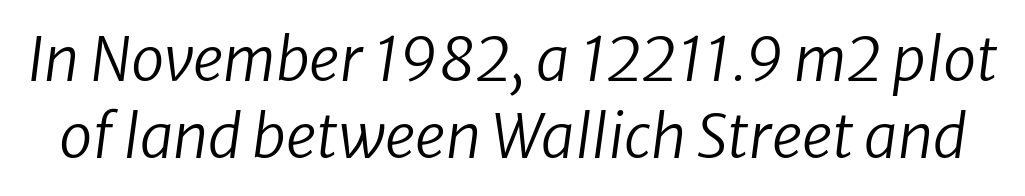
Inter-character spacing is left at the font's built-in metrics. Glance below the letters and you will spot only blank space. Rows of type keep a routine distance in the vertical direction. Think of a printed novel: that variable character pitch is what you see here. Grotesque or geometric, the face here clearly has no serifs. A quiet, ordinary-to-light weight characterises the typeface.
